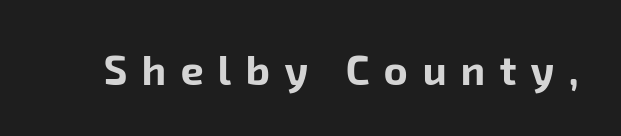
Q: Is the text bold? A: Yes.
Q: Is the typeface a serif or a sans-serif typeface? A: Sans-serif.
Q: Is the text underlined? A: No.
Q: Is the spacing between letters normal or unusually wide? A: Unusually wide.
Q: Width (condensed, normal, or wide)? A: Normal.
Q: Stroke contrast? A: Low.
Q: x-height? A: Medium.
Q: Monospaced? A: No.
